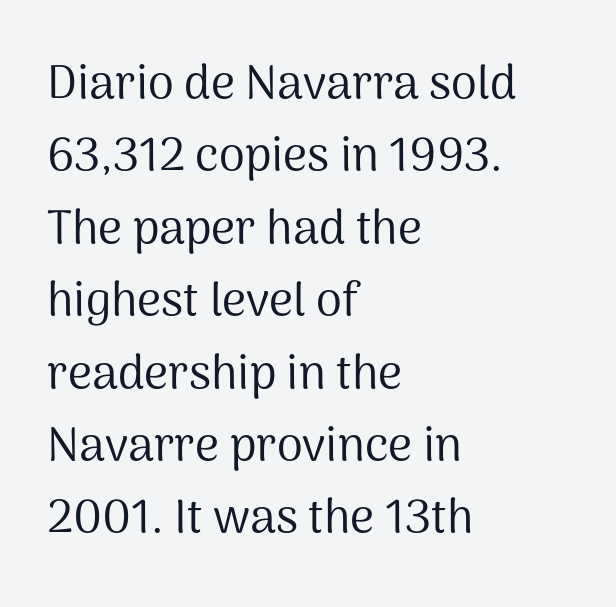
The weight tops out at a normal text grade. Varying glyph widths throughout — classic text-font behaviour. Italic: no, the glyphs are upright roman. No feet cap the strokes, marking this as sans-serif type. Reading down the column, the eye jumps a familiar distance to each next line. The tracking reads as untouched default to a designer's eye.
